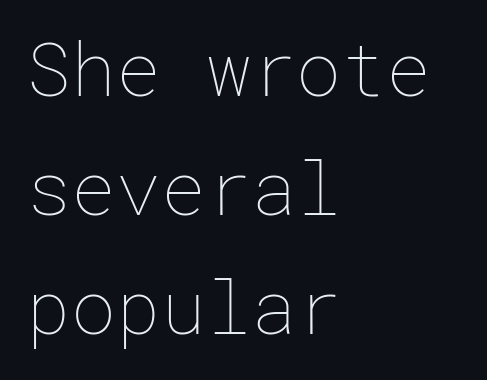
Q: Is the text bold? A: No.
Q: Is the text italic (slanted)? A: No, it is upright.
Q: Is the text underlined? A: No.
Q: How is the paragraph aligned? A: Left-aligned.
Q: Is the spacing between letters normal or unusually wide? A: Normal.
Q: Is the spacing between lines tight, normal or loose? A: Normal.
Q: Width (condensed, normal, or wide)? A: Normal.
Q: Stroke contrast? A: Low.
Q: x-height? A: Medium.
